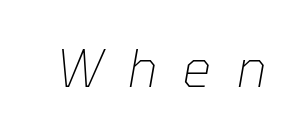
The image shows 51 px thin type, italic (leaning right); set unusually wide letter spacing (+0.48 em), not underlined; low stroke contrast and a medium x-height.
